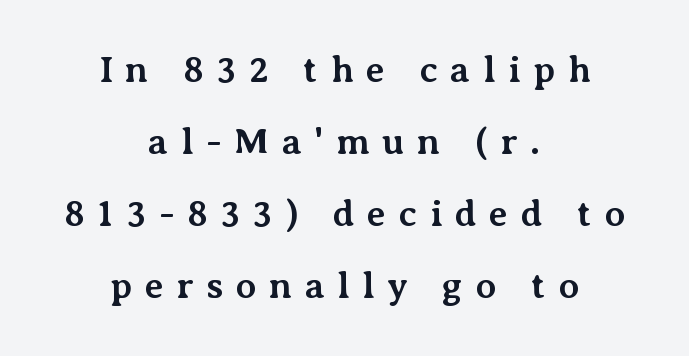
Q: Is the text bold? A: Yes.
Q: Is the text italic (slanted)? A: No, it is upright.
Q: Is the typeface a serif or a sans-serif typeface? A: Serif.
Q: Is the text underlined? A: No.
Q: How is the paragraph aligned? A: Centered.
Q: Is the spacing between letters normal or unusually wide? A: Unusually wide.
Q: Is the spacing between lines tight, normal or loose? A: Loose.
Q: Width (condensed, normal, or wide)? A: Normal.
Q: Stroke contrast? A: Medium.
Q: x-height? A: Medium.
Q: Monospaced? A: No.
